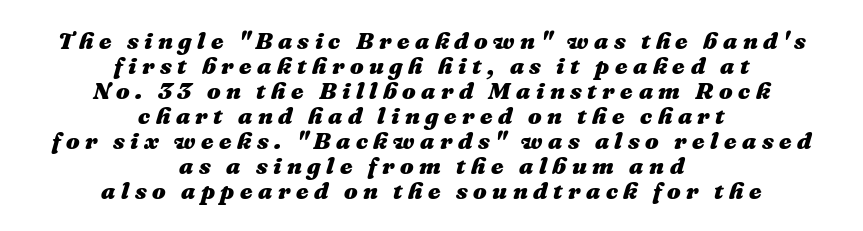
On the weight axis this lands at bold, roughly 700. The passage shown is not underscored anywhere. The rendering positions every line midway between the sides. Students, note that the glyphs here are deliberately spaced far apart.
